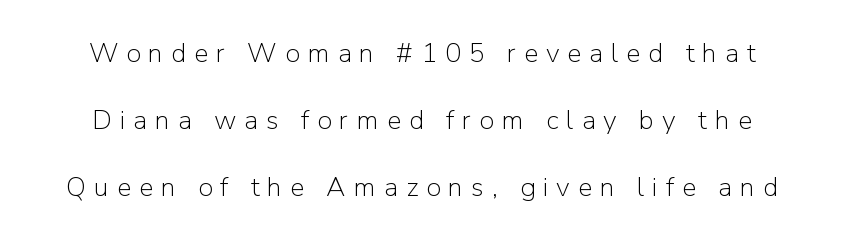
These lines have a slow, spaced-out rhythm from letter to letter. One glance says open: line gaps are wider than usual. The space directly below the letters is spotless. Letters have the restrained weight of plain body copy at most. These lines were composed using upright roman letters.
